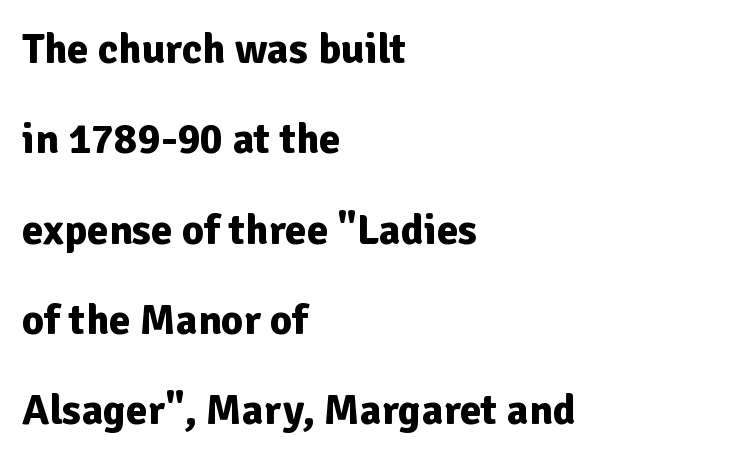
The image shows 43 px bold sans-serif type, upright; set left-aligned, loose line spacing (2.1x), normal letter spacing, not underlined; low stroke contrast and a medium x-height.
